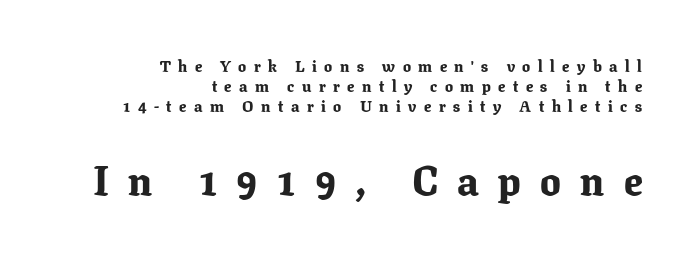
The image shows 41 px bold serif type, upright; set right-aligned, normal line spacing (1.25x), unusually wide letter spacing (+0.47 em), not underlined; the second (bottom) block is 2.56x larger; low stroke contrast and a medium x-height.
